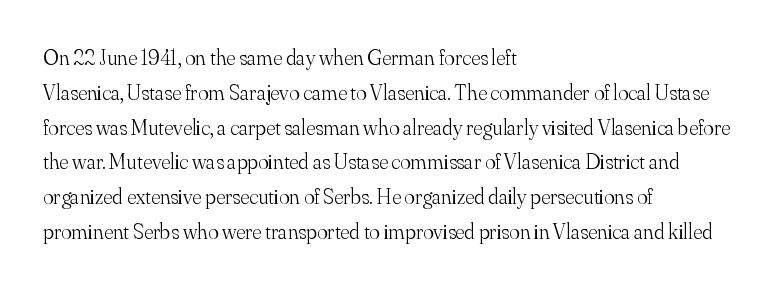
All the whitespace from short lines collects on the right. No extra tracking has been applied to these lines. Characters remain perfectly vertical along every line. The space beneath each line is pristine and unruled. Vertical stems look standard width or narrower in stroke.
